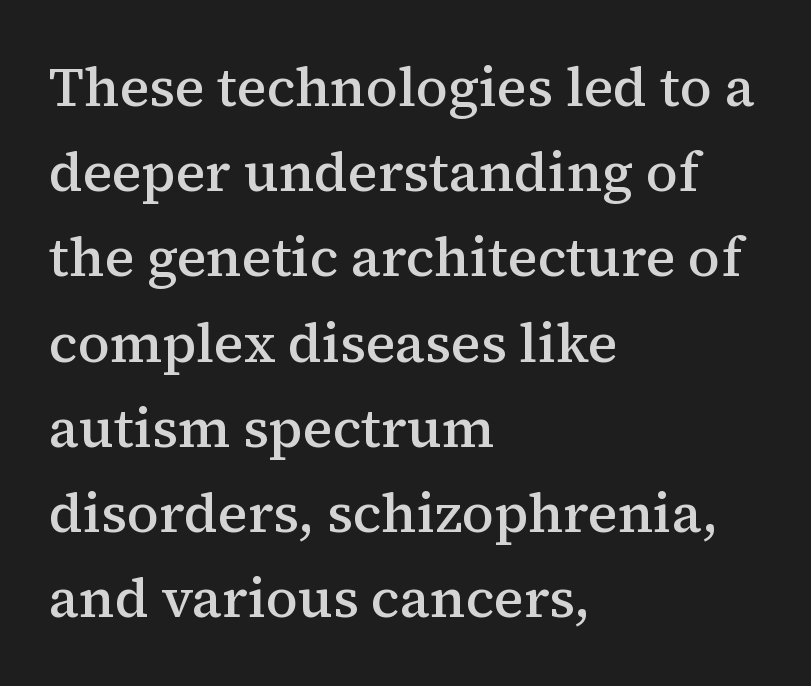
The sample has been set in demibold, a notch under bold. The paragraph shown leans on its left margin. Type style note: has serifs. The letters advance in unequal steps, a hallmark of proportional type.
